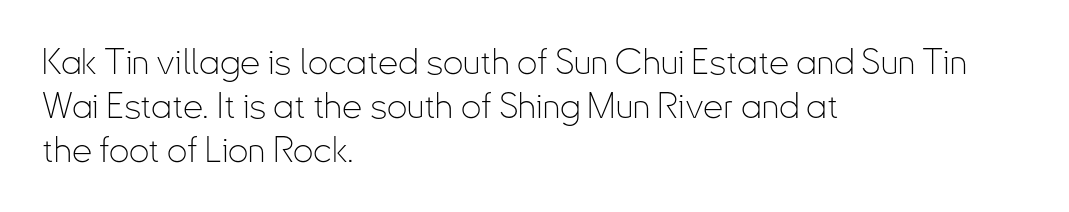
The image shows 36 px thin, condensed sans-serif type, upright; set left-aligned, line spacing 1.22x, normal letter spacing, not underlined; low stroke contrast and a small x-height.
